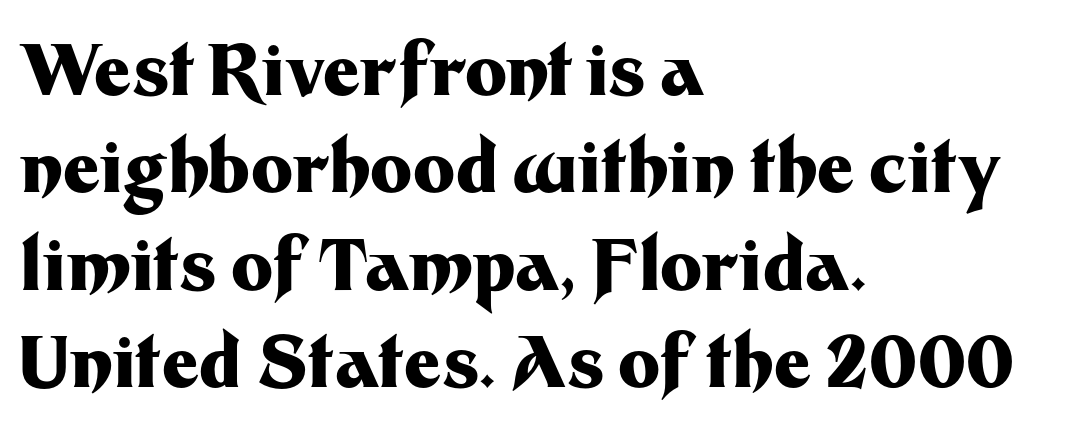
Q: Is the text bold? A: Yes.
Q: Is the text italic (slanted)? A: No, it is upright.
Q: Is the typeface a serif or a sans-serif typeface? A: Sans-serif.
Q: Is the text underlined? A: No.
Q: How is the paragraph aligned? A: Left-aligned.
Q: Is the spacing between letters normal or unusually wide? A: Normal.
Q: Is the spacing between lines tight, normal or loose? A: Normal.
Q: Width (condensed, normal, or wide)? A: Normal.
Q: Stroke contrast? A: Medium.
Q: x-height? A: Medium.
Q: Monospaced? A: No.
